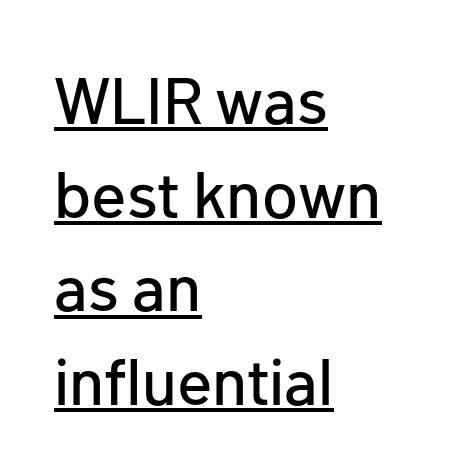
{"serif": "no", "italic": "no", "width": "normal", "stroke_contrast": "low", "x_height": "medium", "monospaced": "no", "underline": "yes", "align": "left", "line_spacing": "normal", "line_spacing_ratio": 1.44, "letter_spacing": "normal", "letter_spacing_em": 0.0, "glyph_px": 65}
